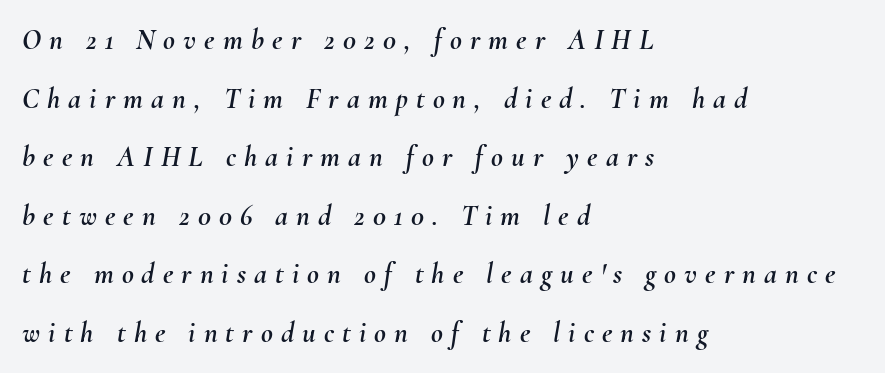
Character widths vary here, with narrow letters taking less room than wide ones. Leading: increased. In CSS terms this would be text-align: left. Compared with typical body copy, the letter spacing here is much looser. This is oblique type, the kind used for emphasis or titles.
